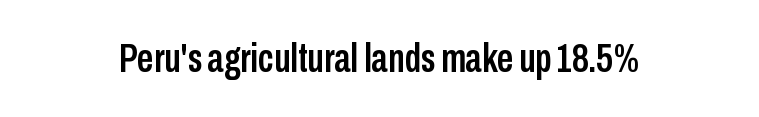
Q: Is the text italic (slanted)? A: No, it is upright.
Q: Is the typeface a serif or a sans-serif typeface? A: Sans-serif.
Q: Is the text underlined? A: No.
Q: Is the spacing between letters normal or unusually wide? A: Normal.
Q: Width (condensed, normal, or wide)? A: Condensed.
Q: Stroke contrast? A: Low.
Q: x-height? A: Medium.
Q: Monospaced? A: No.
